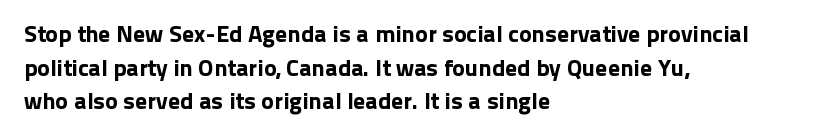
Q: Is the text italic (slanted)? A: No, it is upright.
Q: Is the text underlined? A: No.
Q: How is the paragraph aligned? A: Left-aligned.
Q: Is the spacing between letters normal or unusually wide? A: Normal.
Q: Is the spacing between lines tight, normal or loose? A: Normal.
